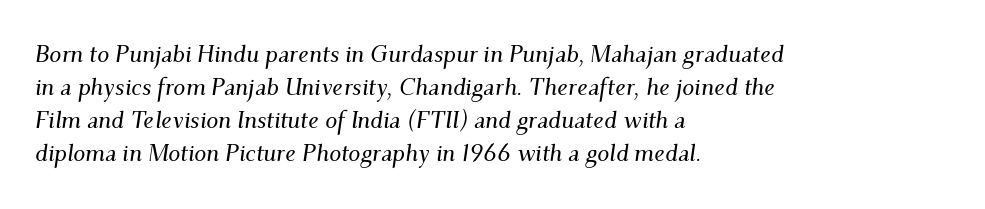
{"italic": "yes", "lean": "right", "slant_degrees": 9, "underline": "no", "align": "left", "line_spacing": "normal", "line_spacing_ratio": 1.38, "letter_spacing": "normal", "letter_spacing_em": 0.0, "glyph_px": 24}
